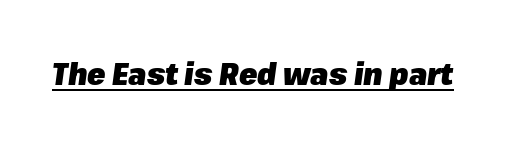
{"italic": "yes", "lean": "right", "slant_degrees": 8, "bold": "yes", "weight": "heavy", "width": "normal", "stroke_contrast": "low", "x_height": "medium", "monospaced": "no", "underline": "yes", "letter_spacing": "normal", "letter_spacing_em": 0.0, "glyph_px": 30}
